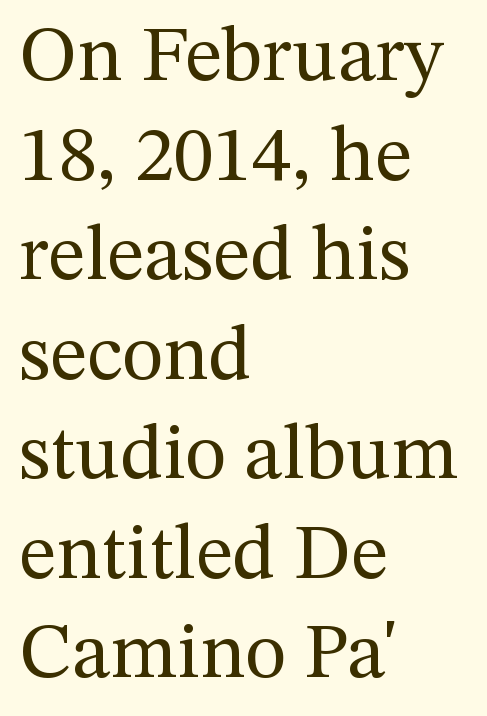
A clean baseline with only descenders dipping below it. When letters stand straight like this, we call the style roman or upright. Stems here are at most as thick as an everyday book face. Old-style or modern, the face here clearly has serifs. Caption: multi-line text, flush left, ragged right.
